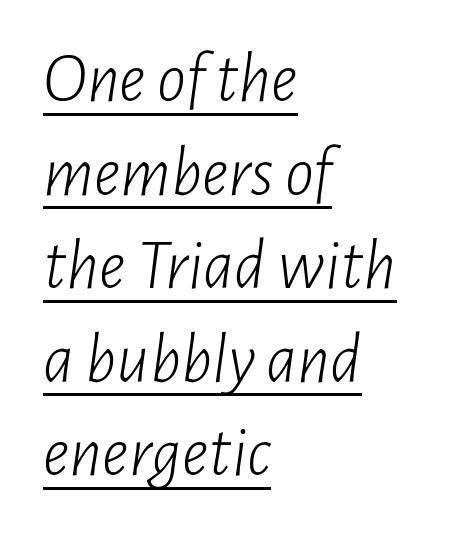
Q: Is the text bold? A: No.
Q: Is the text italic (slanted)? A: Yes, it leans right by about 7 degrees.
Q: Is the text underlined? A: Yes.
Q: How is the paragraph aligned? A: Left-aligned.
Q: Is the spacing between letters normal or unusually wide? A: Normal.
Q: Is the spacing between lines tight, normal or loose? A: Normal.
Q: Width (condensed, normal, or wide)? A: Condensed.
Q: Stroke contrast? A: Low.
Q: x-height? A: Medium.
Q: Monospaced? A: No.
